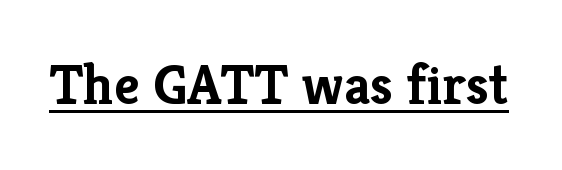
{"serif": "yes", "italic": "no", "bold": "yes", "weight": "semibold", "width": "normal", "stroke_contrast": "low", "x_height": "medium", "monospaced": "no", "underline": "yes", "letter_spacing": "normal", "letter_spacing_em": 0.0, "glyph_px": 56}
